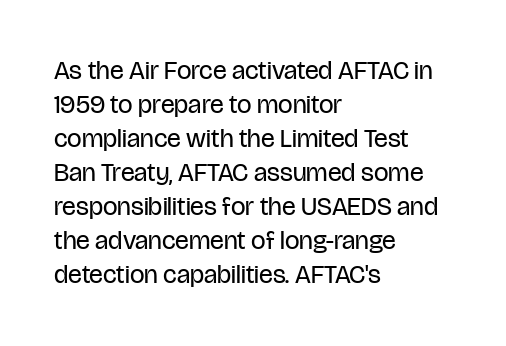
The image shows 26 px text type, upright; set left-aligned, normal line spacing (1.31x), normal letter spacing, not underlined.
